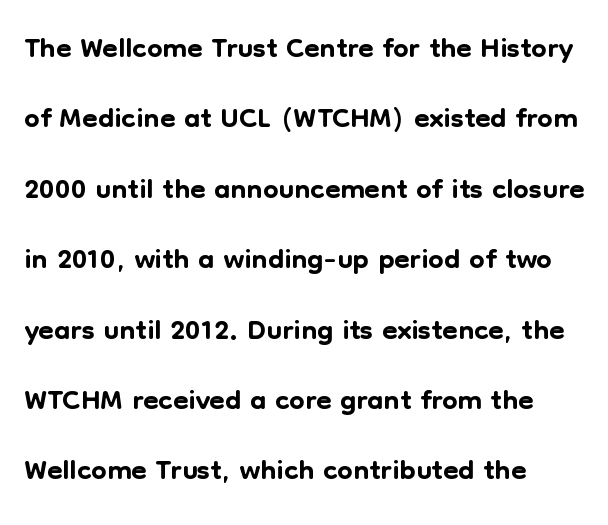
The image shows 44 px sans-serif type, upright; set left-aligned, normal line spacing (1.6x), normal letter spacing, not underlined; low stroke contrast and a medium x-height.
